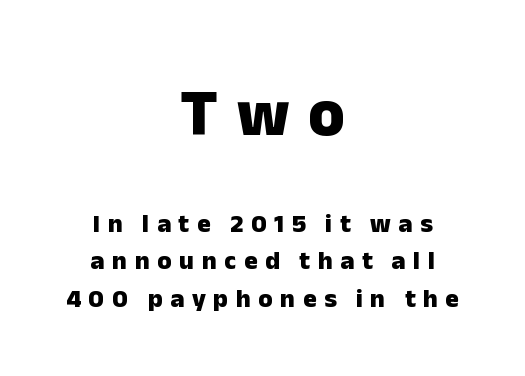
The image shows 66 px heavy sans-serif type, upright; set centered, normal line spacing (1.43x), unusually wide letter spacing (+0.29 em), not underlined; the first (top) block is 2.54x larger; low stroke contrast and a medium x-height.
